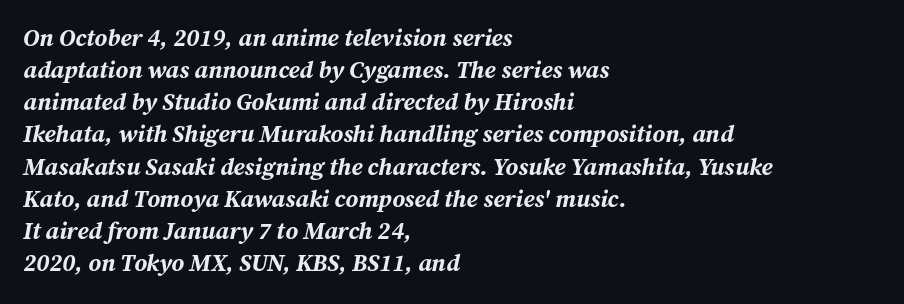
Q: Is the text bold? A: Yes.
Q: Is the text italic (slanted)? A: Yes, it leans right by about 12 degrees.
Q: Is the text underlined? A: No.
Q: How is the paragraph aligned? A: Left-aligned.
Q: Is the spacing between letters normal or unusually wide? A: Normal.
Q: Is the spacing between lines tight, normal or loose? A: Normal.
